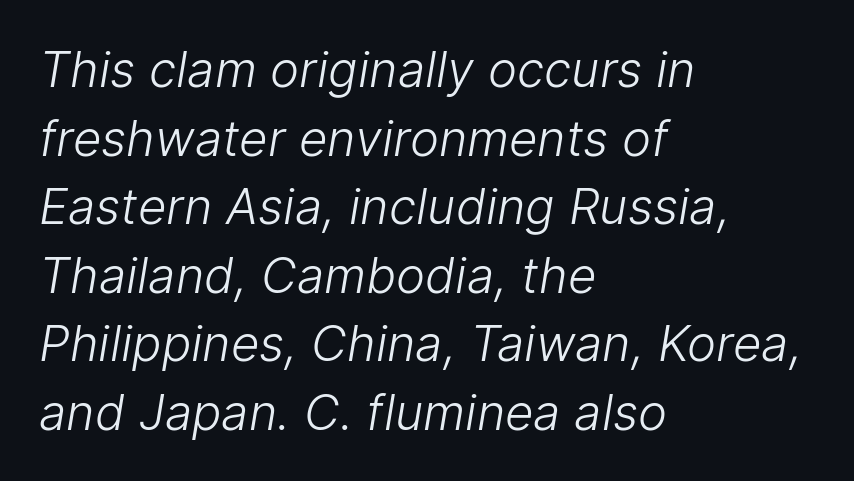
The image shows 49 px light sans-serif type; set left-aligned, normal line spacing (1.4x), normal letter spacing, not underlined; low stroke contrast and a medium x-height.
